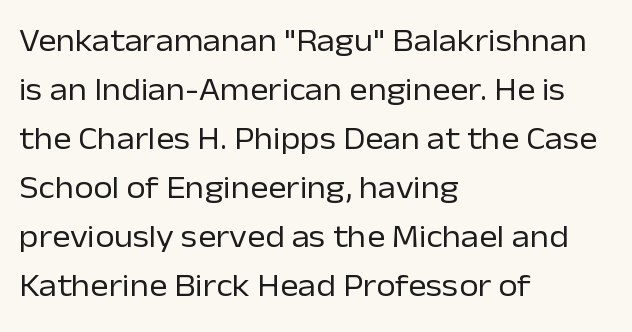
The image shows 31 px regular-weight sans-serif type, upright; set left-aligned, normal line spacing (1.58x), normal letter spacing, not underlined; low stroke contrast and a medium x-height.
